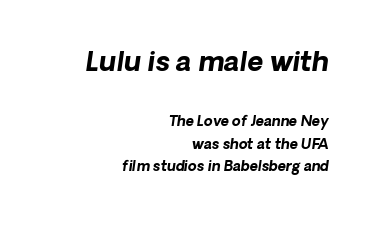
Clear beneath every line of the passage. These lines keep a tight, regular rhythm from letter to letter. Honestly, the row spacing looks completely unremarkable. The rendering anchors every line to the right-hand side. Top chunk: large. Bottom chunk: small.
